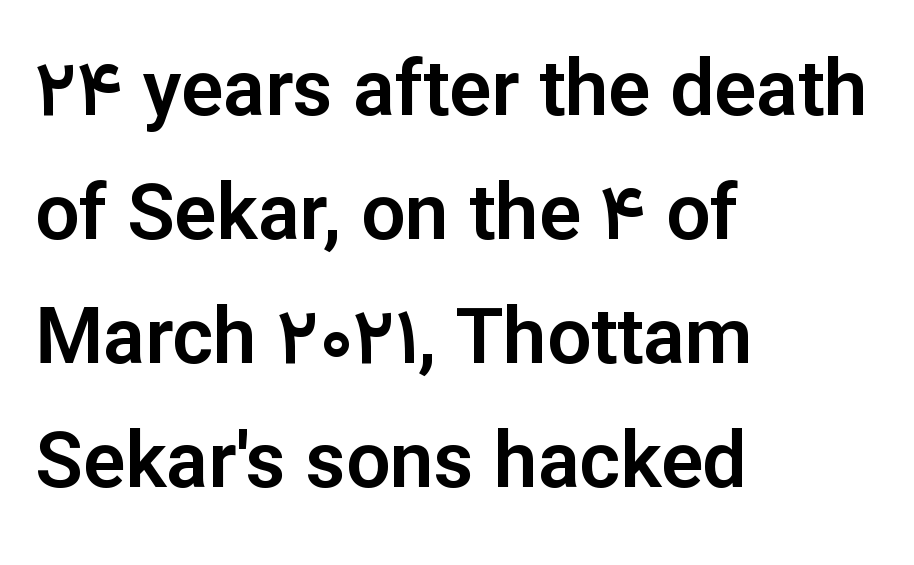
{"serif": "no", "italic": "no", "width": "normal", "stroke_contrast": "low", "x_height": "medium", "monospaced": "no", "underline": "no", "align": "left", "line_spacing": "normal", "line_spacing_ratio": 1.59, "letter_spacing": "normal", "letter_spacing_em": 0.0, "glyph_px": 78}
